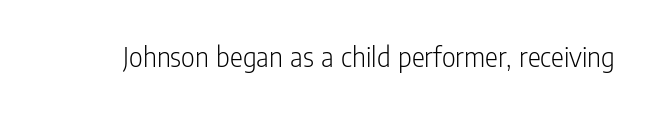
Think of a printed novel: that variable character pitch is what you see here. Italic: no, the glyphs are upright roman. The specimen omits any rule beneath the text block's lines. Compared with a typical body face, this is equally light or lighter still.
